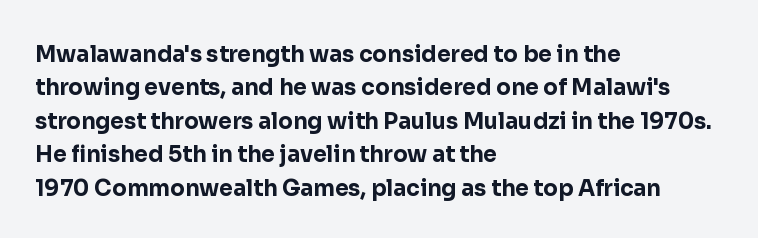
The strip under each line holds only bare page. Between one letter and the next there's only the usual sliver of space. Is there any slant? The stems are plumb. Plenty of ink on the page — the face is bold. Leading matches the norm, producing a regular column.
